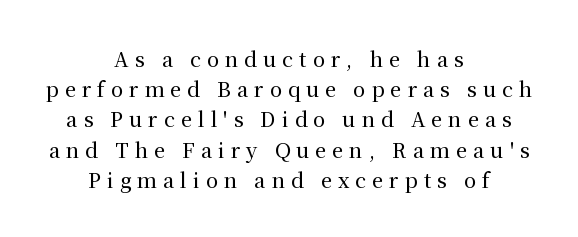
You can tell it's not italic because the verticals are truly vertical. Plain, unruled lines of type. Spacing between characters has been opened up far beyond the box default. Line starts and ends both wander, symmetrically. Vertical spacing — default.
